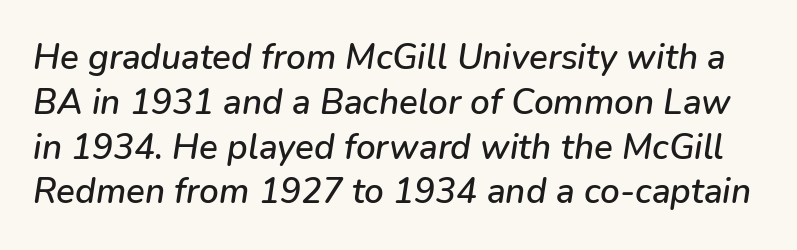
Leading matches the norm, producing a regular column. Nobody drew a line under any word here. How are the letters spaced? Ordinarily, with no added tracking. This sample uses an oblique cut, with every glyph tilted off the vertical.
